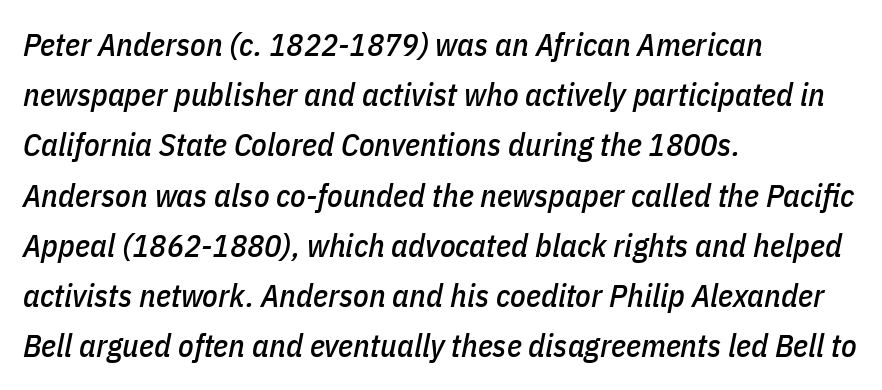
{"italic": "yes", "lean": "right", "slant_degrees": 11, "width": "condensed", "stroke_contrast": "low", "x_height": "medium", "monospaced": "no", "underline": "no", "align": "left", "line_spacing": "normal", "line_spacing_ratio": 1.57, "letter_spacing": "normal", "letter_spacing_em": 0.0, "glyph_px": 32}
